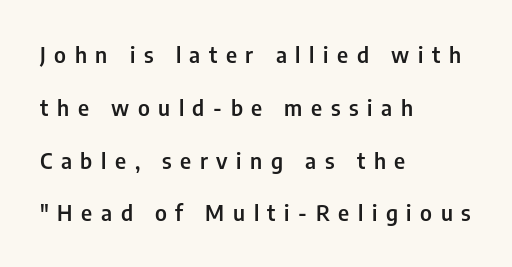
The passage shown is semibold, sitting just below true bold. The glyphs are unaccompanied by any horizontal stroke below them. Leading: increased. The axis of the letterforms is exactly vertical. There is plenty of visible air inserted between adjacent glyphs.
